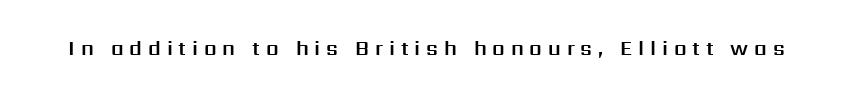
Q: Is the text italic (slanted)? A: No, it is upright.
Q: Is the text underlined? A: No.
Q: Is the spacing between letters normal or unusually wide? A: Unusually wide.
